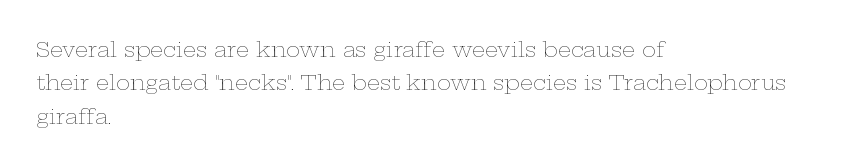
How would I describe the line gaps? Plain and ordinary. Weight: in the light-to-regular range. The type is set solid horizontally, with unmodified tracking. The lines are quadded left.
